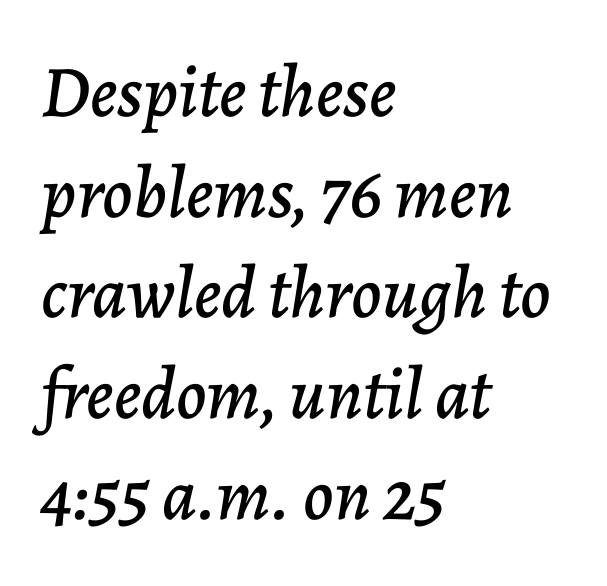
{"italic": "yes", "lean": "right", "slant_degrees": 7, "width": "normal", "stroke_contrast": "low", "x_height": "medium", "monospaced": "no", "underline": "no", "align": "left", "line_spacing": "normal", "line_spacing_ratio": 1.38, "letter_spacing": "normal", "letter_spacing_em": 0.0, "glyph_px": 73}
